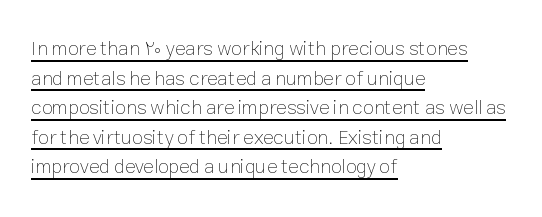
Posture: vertical. The setting favours the left margin, as ordinary paragraphs usually do. Between one letter and the next there's only the usual sliver of space. Vertically, the passage feels balanced, rows spaced as you'd expect. Is this a heavy cut? Hardly; it is regular or lighter.
